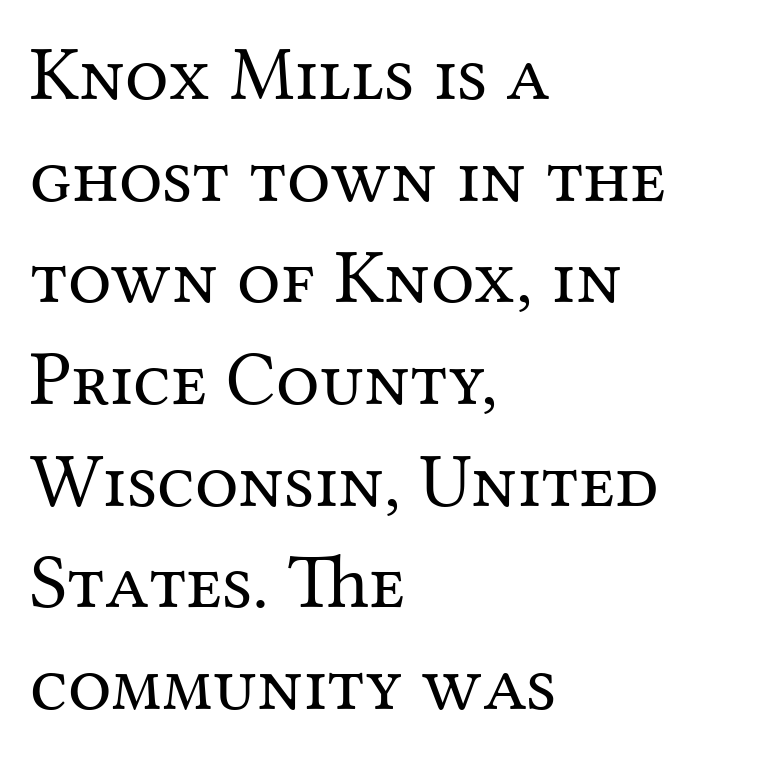
{"serif": "yes", "italic": "no", "bold": "no", "weight": "regular", "width": "normal", "stroke_contrast": "medium", "x_height": "medium", "monospaced": "no", "underline": "no", "align": "left", "line_spacing": "normal", "line_spacing_ratio": 1.32, "letter_spacing": "normal", "letter_spacing_em": 0.0, "glyph_px": 77}
